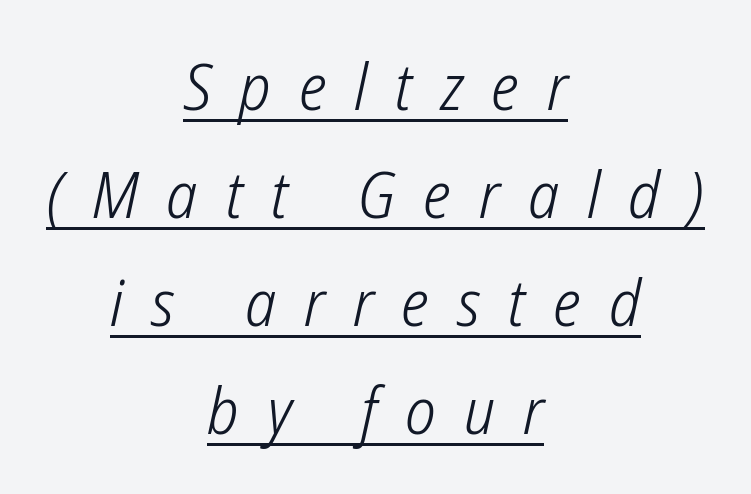
The glyphs in this specimen are sans serif. The sample's only ornament is a line tracing under the words. Substantial extra tracking has been applied to these lines. Each letter keeps its own natural width here, so spacing adapts to shape. Stroke mass is kept to a normal reading level or below.
